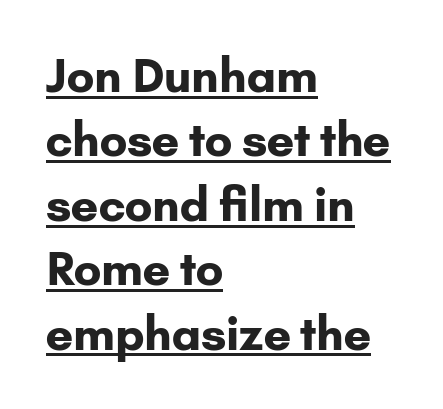
{"serif": "no", "italic": "no", "bold": "yes", "weight": "bold", "width": "normal", "stroke_contrast": "low", "x_height": "small", "monospaced": "no", "underline": "yes", "align": "left", "line_spacing": "normal", "line_spacing_ratio": 1.4, "letter_spacing": "normal", "letter_spacing_em": 0.0, "glyph_px": 46}
